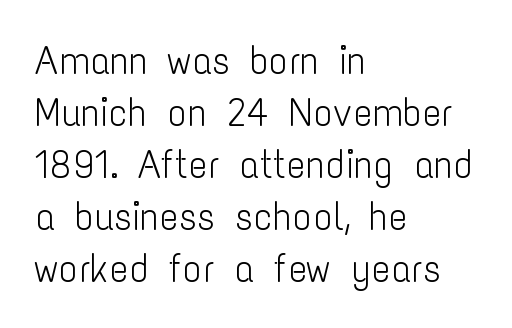
The image shows 40 px light, condensed sans-serif type, upright; set left-aligned, normal line spacing (1.3x), normal letter spacing, not underlined; low stroke contrast and a medium x-height.
